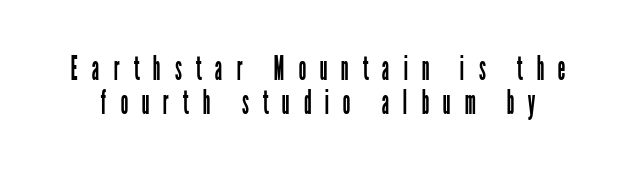
Q: Is the text bold? A: No.
Q: Is the text italic (slanted)? A: No, it is upright.
Q: Is the typeface a serif or a sans-serif typeface? A: Sans-serif.
Q: Is the text underlined? A: No.
Q: Is the spacing between letters normal or unusually wide? A: Unusually wide.
Q: Is the spacing between lines tight, normal or loose? A: Tight.
Q: Width (condensed, normal, or wide)? A: Condensed.
Q: Stroke contrast? A: Low.
Q: x-height? A: Medium.
Q: Monospaced? A: No.
